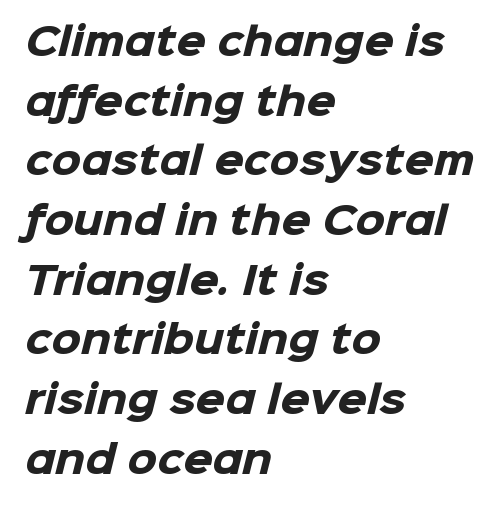
{"serif": "no", "bold": "yes", "weight": "heavy", "width": "normal", "stroke_contrast": "low", "x_height": "medium", "monospaced": "no", "underline": "no", "align": "left", "line_spacing": "normal", "line_spacing_ratio": 1.57, "letter_spacing": "normal", "letter_spacing_em": 0.0, "glyph_px": 38}
